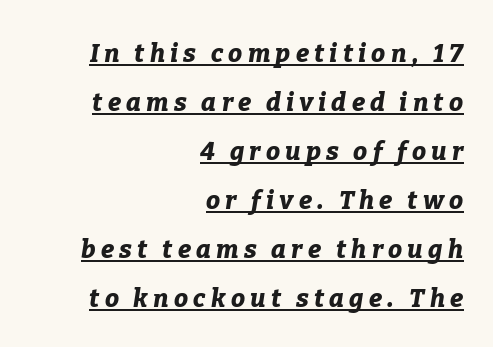
Rows of type keep a wide berth in the vertical direction. The rendering anchors every line to the right-hand side. The type is letterspaced generously, with wide tracking. The strokes are fattened all the way to bold. Students, observe the line beneath the letters — that is underlining.
